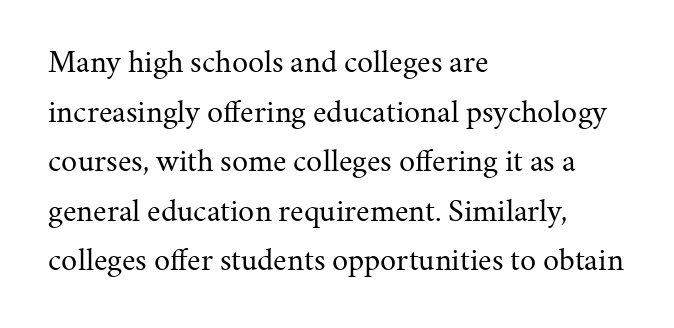
The image shows 32 px regular-weight serif type, upright; set left-aligned, normal line spacing (1.55x), normal letter spacing, not underlined; medium stroke contrast and a medium x-height.
